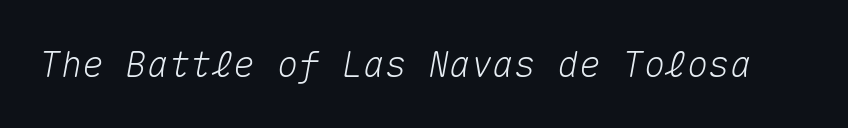
The image shows 36 px text type, italic (leaning right), monospaced; set normal letter spacing, not underlined; medium stroke contrast and a medium x-height.
